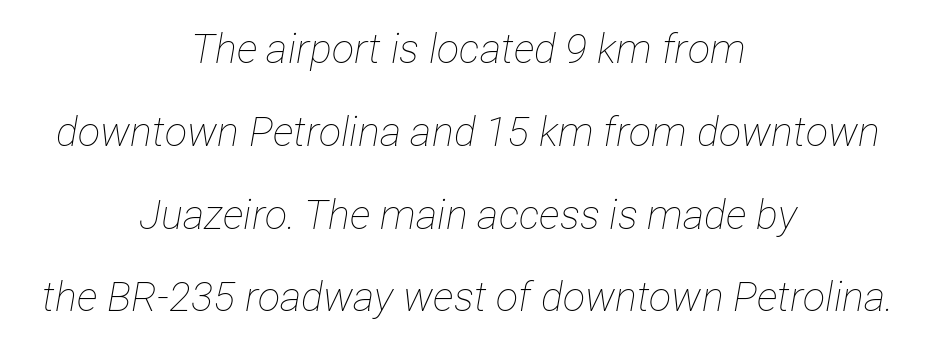
The image shows 41 px thin, condensed type, italic (leaning right); set centered, loose line spacing (2.02x), normal letter spacing, not underlined; low stroke contrast and a medium x-height.
